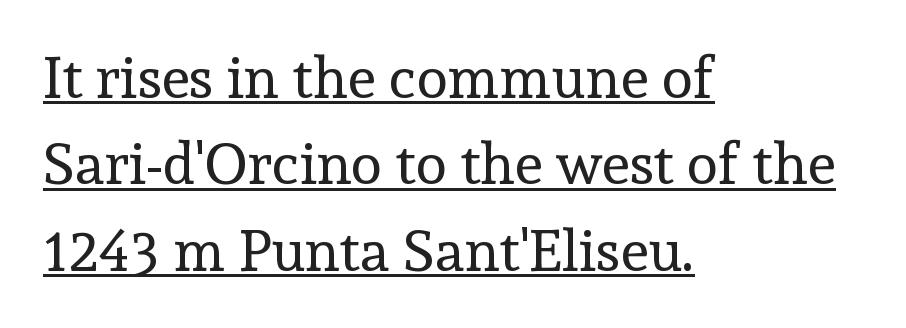
Stems here are at most as thick as an everyday book face. This rendering features underlined lettering. Note the varied advance widths — an 'i' is clearly narrower than an 'm'. Students, observe: this is what conventionally led text looks like. The characters display serif detailing at their extremities.
